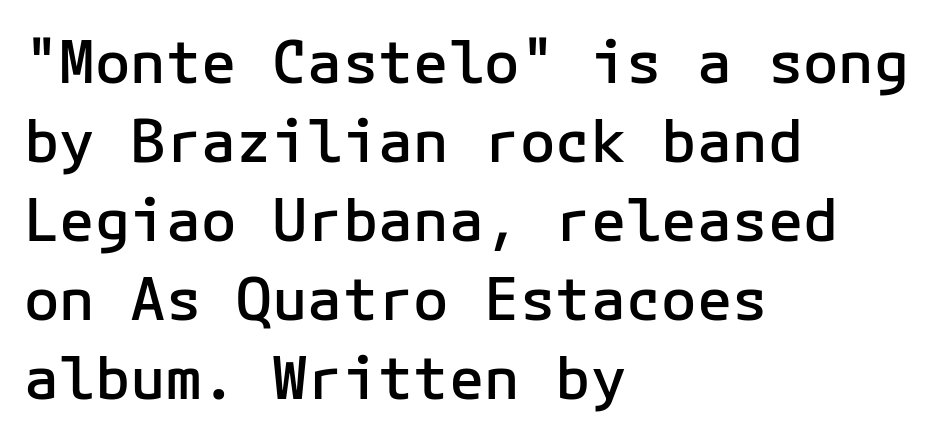
Q: Is the text bold? A: Semi-bold.
Q: Is the text italic (slanted)? A: No, it is upright.
Q: Is the typeface a serif or a sans-serif typeface? A: Sans-serif.
Q: Is the text underlined? A: No.
Q: How is the paragraph aligned? A: Left-aligned.
Q: Is the spacing between letters normal or unusually wide? A: Normal.
Q: Is the spacing between lines tight, normal or loose? A: Normal.
Q: Width (condensed, normal, or wide)? A: Normal.
Q: Stroke contrast? A: Low.
Q: x-height? A: Medium.
